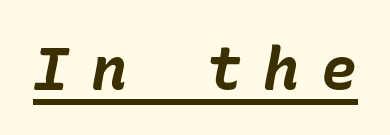
The image shows 60 px bold type, italic (leaning right); set unusually wide letter spacing (+0.36 em), underlined; low stroke contrast and a medium x-height.
